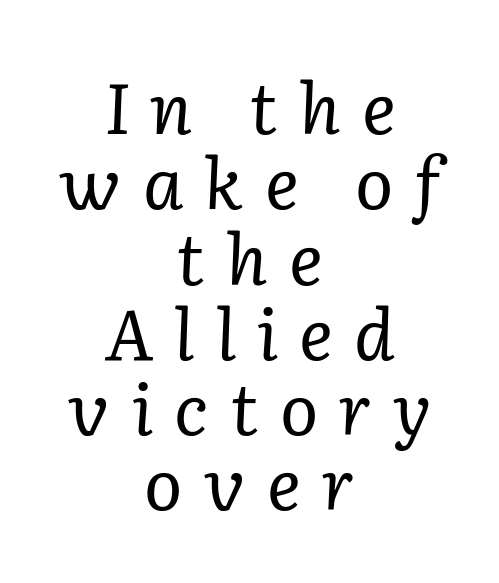
The image shows 71 px regular-weight serif type, italic (leaning right); set centered, tight line spacing (1.06x), unusually wide letter spacing (+0.3 em), not underlined; low stroke contrast and a medium x-height.
